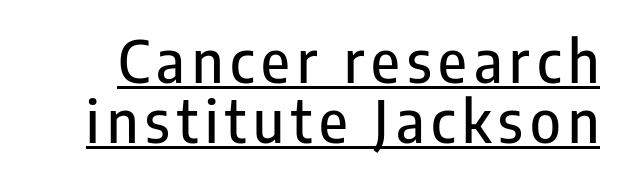
Q: Is the text italic (slanted)? A: No, it is upright.
Q: Is the typeface a serif or a sans-serif typeface? A: Sans-serif.
Q: Is the text underlined? A: Yes.
Q: Is the spacing between lines tight, normal or loose? A: Tight.
Q: Width (condensed, normal, or wide)? A: Condensed.
Q: Stroke contrast? A: Low.
Q: x-height? A: Medium.
Q: Monospaced? A: No.
